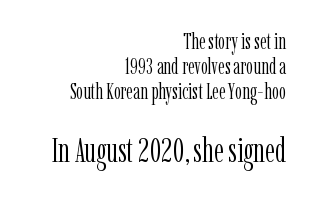
The image shows 33 px light, condensed serif type, upright; set right-aligned, tight line spacing (1.14x), normal letter spacing, not underlined; the second (bottom) block is 1.5x larger; low stroke contrast and a medium x-height.
